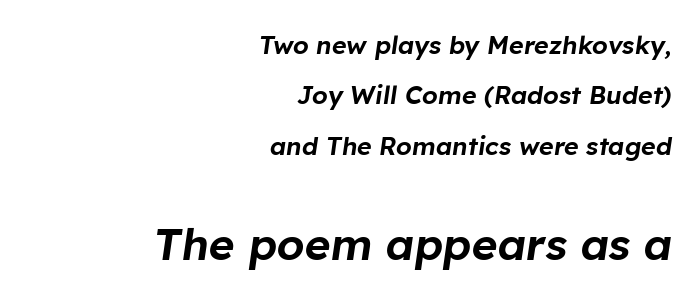
The image shows 44 px text type, italic (leaning right); set right-aligned, loose line spacing (2.02x), normal letter spacing, not underlined; the second (bottom) block is 1.76x larger; low stroke contrast and a medium x-height.
